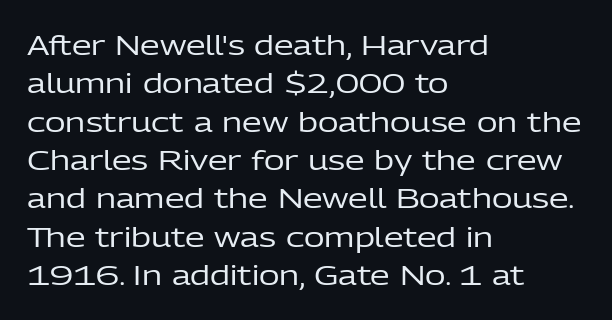
The paragraph shown leans on its left margin. The specimen omits any rule beneath the text block's lines. The passage shown stacks its lines at a standard gap. Are there feet on the stems? There aren't — it's a sans. Standard letterfit; no display-style spreading of the glyphs. The letters look calm and open, with moderate or lighter stems.
